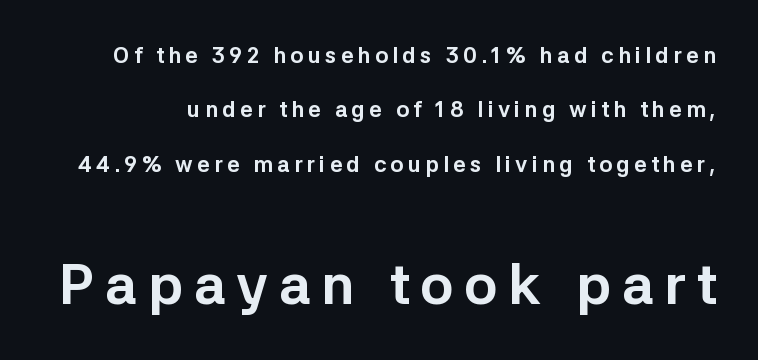
Q: Is the text bold? A: Yes.
Q: Is the text italic (slanted)? A: No, it is upright.
Q: Is the typeface a serif or a sans-serif typeface? A: Sans-serif.
Q: Is the text underlined? A: No.
Q: Is the spacing between lines tight, normal or loose? A: Loose.
Q: Which block of text is set in a larger size, the first (top) or the second (bottom)? A: The second (bottom) one.
Q: Width (condensed, normal, or wide)? A: Normal.
Q: Stroke contrast? A: Low.
Q: x-height? A: Medium.
Q: Monospaced? A: No.
